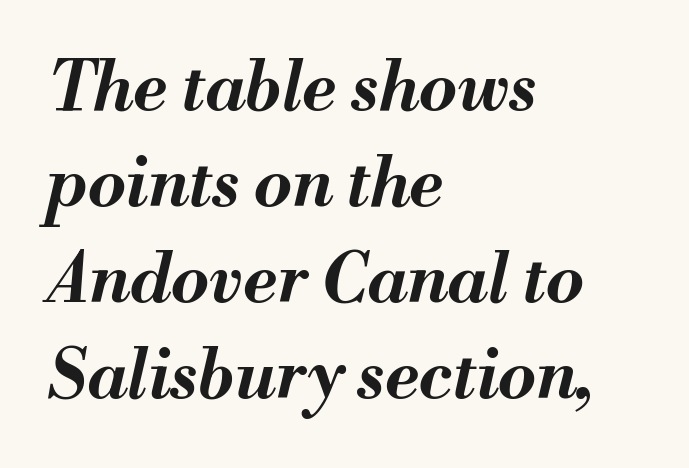
{"italic": "yes", "lean": "right", "slant_degrees": 13, "bold": "yes", "weight": "bold", "width": "normal", "stroke_contrast": "medium", "x_height": "small", "monospaced": "no", "underline": "no", "align": "left", "line_spacing": "normal", "line_spacing_ratio": 1.41, "letter_spacing": "normal", "letter_spacing_em": 0.0, "glyph_px": 68}
